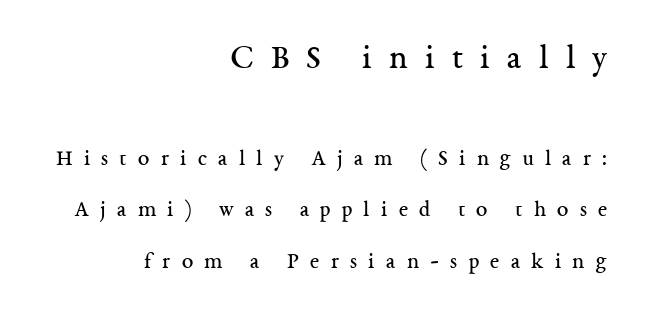
The gaps between neighbouring characters are conspicuously large. Interline gaps are noticeably wide in this sample. Short and long lines alike share a common ending point at right. Each row of text sits above clean, open space. The axis of the letterforms is exactly vertical.
